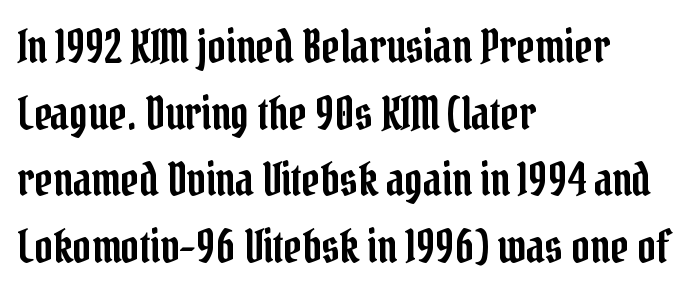
A typesetter would mark this as roman, not italic. Has an underline been added? It has not. Rows of type keep a routine distance in the vertical direction. This sample uses a serif face.
